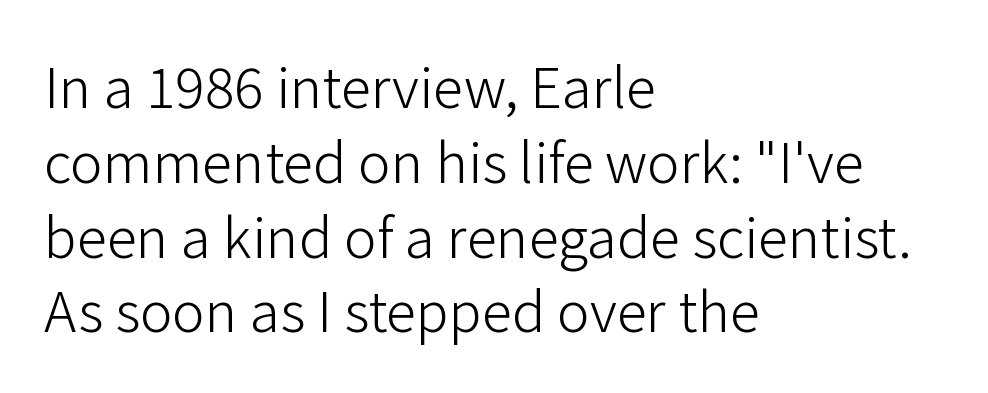
Q: Is the text bold? A: No.
Q: Is the text italic (slanted)? A: No, it is upright.
Q: Is the typeface a serif or a sans-serif typeface? A: Sans-serif.
Q: Is the text underlined? A: No.
Q: How is the paragraph aligned? A: Left-aligned.
Q: Is the spacing between letters normal or unusually wide? A: Normal.
Q: Is the spacing between lines tight, normal or loose? A: Normal.
Q: Width (condensed, normal, or wide)? A: Normal.
Q: Stroke contrast? A: Low.
Q: x-height? A: Medium.
Q: Monospaced? A: No.
